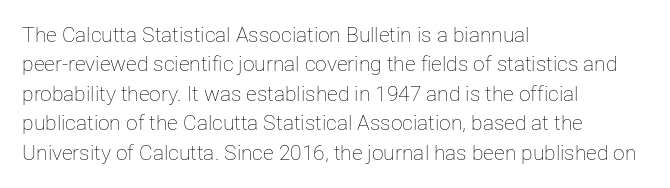
Q: Is the text bold? A: No.
Q: Is the text italic (slanted)? A: No, it is upright.
Q: Is the text underlined? A: No.
Q: How is the paragraph aligned? A: Left-aligned.
Q: Is the spacing between letters normal or unusually wide? A: Normal.
Q: Is the spacing between lines tight, normal or loose? A: Normal.
